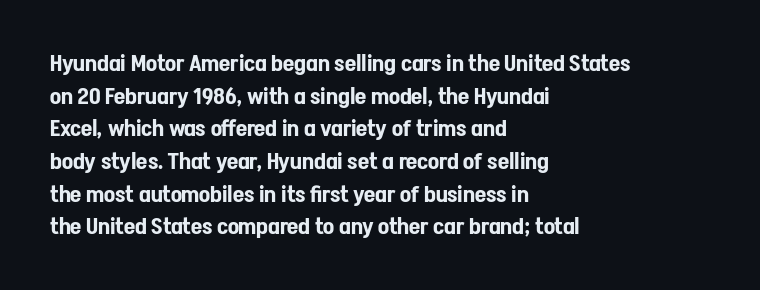
Q: Is the text italic (slanted)? A: No, it is upright.
Q: Is the text underlined? A: No.
Q: How is the paragraph aligned? A: Left-aligned.
Q: Is the spacing between letters normal or unusually wide? A: Normal.
Q: Is the spacing between lines tight, normal or loose? A: Normal.
